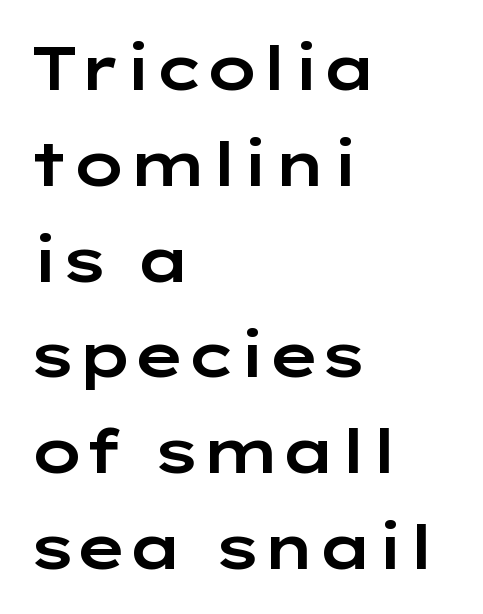
{"serif": "no", "italic": "no", "width": "wide", "stroke_contrast": "low", "x_height": "medium", "monospaced": "no", "underline": "no", "align": "left", "line_spacing": "normal", "line_spacing_ratio": 1.57, "letter_spacing": "normal", "letter_spacing_em": 0.0, "glyph_px": 61}
